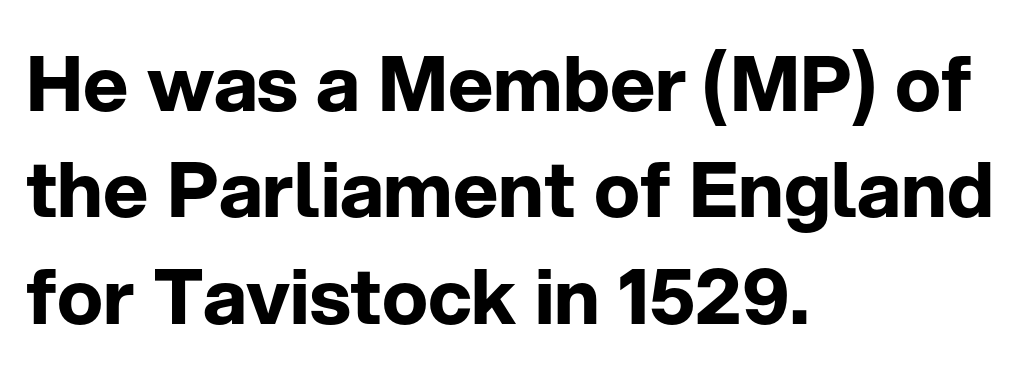
The image shows 77 px bold sans-serif type, upright; set left-aligned, normal line spacing (1.38x), normal letter spacing, not underlined; low stroke contrast and a medium x-height.
